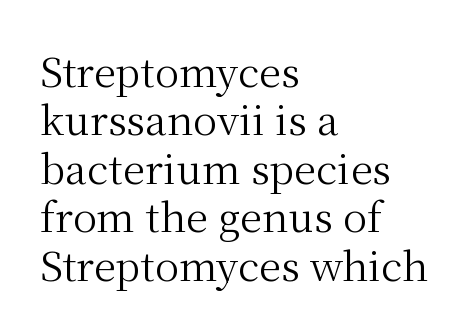
Small tapered or slab feet sit at the stroke ends, so this counts as serif. You could not count columns in this text — the font is proportionally spaced. Stroke mass is kept to a normal reading level or below. The typography opts for an upright posture over an oblique one. Any mark beneath the type? The region is blank. Does the copy run flush right? No — it runs flush left.
